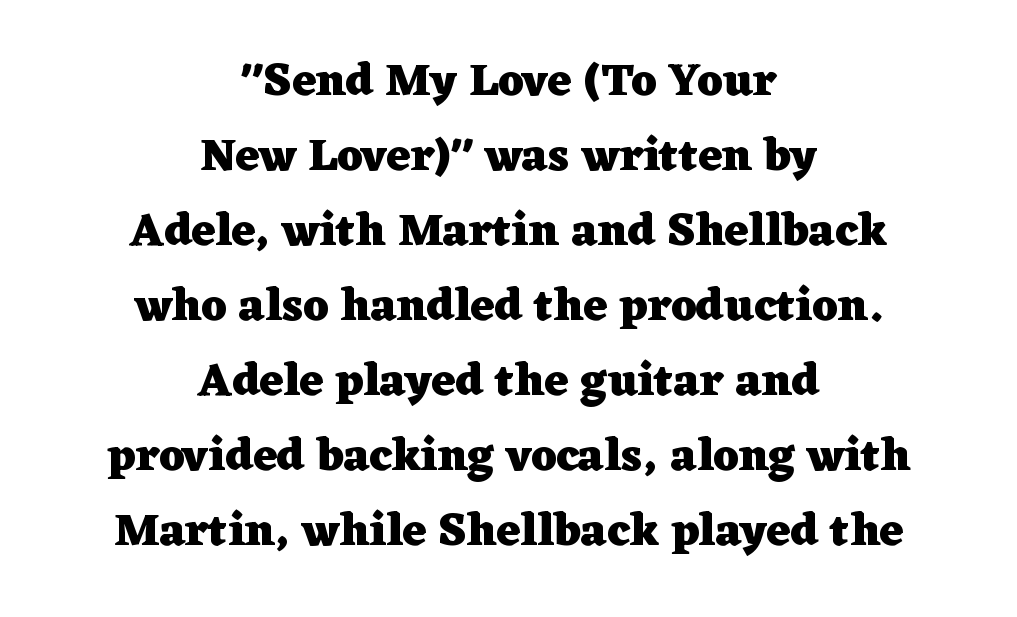
Clear beneath every line of the passage. Nobody touched the tracking dial on this one. The compositor balanced each line on the midline. The letters advance in unequal steps, a hallmark of proportional type.
